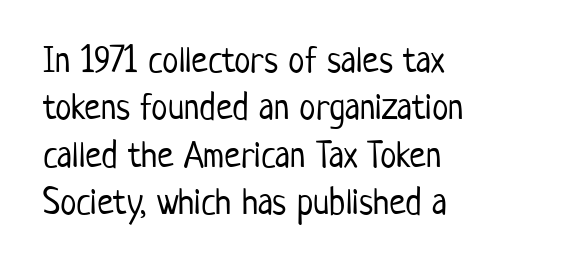
The image shows 37 px light, condensed sans-serif type, upright; set left-aligned, normal line spacing (1.28x), normal letter spacing, not underlined; low stroke contrast and a medium x-height.
